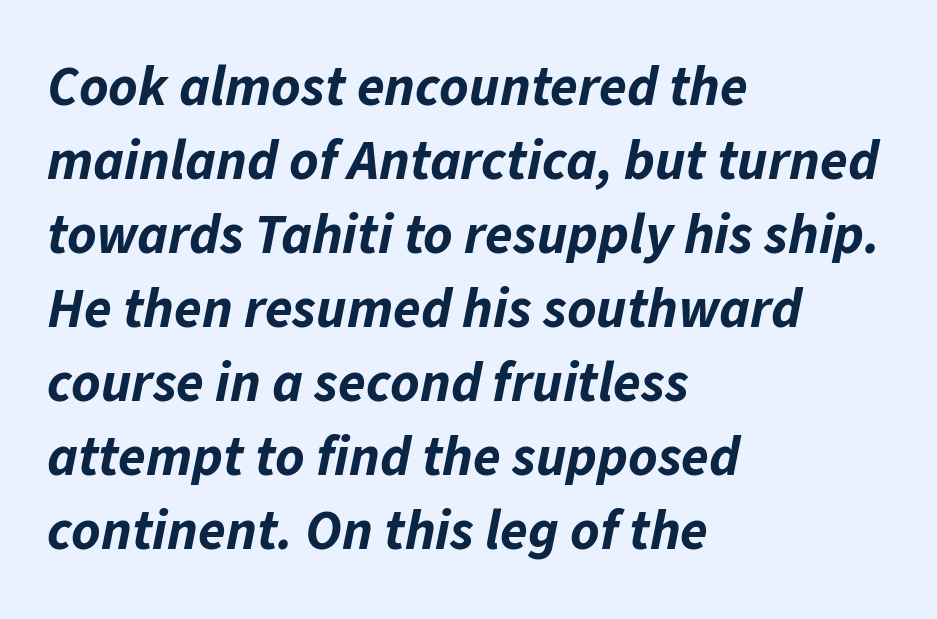
Q: Is the text bold? A: Yes.
Q: Is the text italic (slanted)? A: Yes, it leans right by about 11 degrees.
Q: Is the text underlined? A: No.
Q: How is the paragraph aligned? A: Left-aligned.
Q: Is the spacing between letters normal or unusually wide? A: Normal.
Q: Is the spacing between lines tight, normal or loose? A: Normal.
Q: Width (condensed, normal, or wide)? A: Normal.
Q: Stroke contrast? A: Low.
Q: x-height? A: Medium.
Q: Monospaced? A: No.
